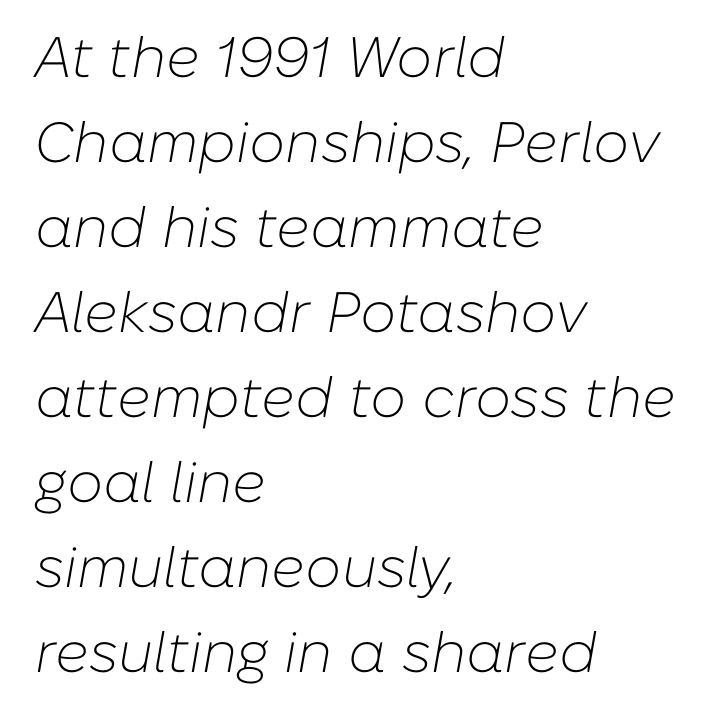
The image shows 57 px light type, italic (leaning right); set left-aligned, normal line spacing (1.49x), normal letter spacing, not underlined; low stroke contrast and a medium x-height.
